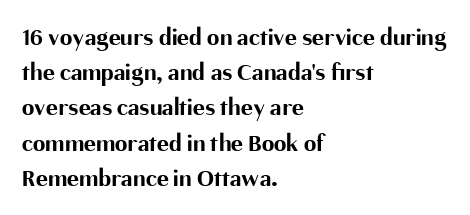
{"italic": "no", "bold": "yes", "underline": "no", "align": "left", "line_spacing": "normal", "line_spacing_ratio": 1.41, "letter_spacing": "normal", "letter_spacing_em": 0.0, "glyph_px": 25}
